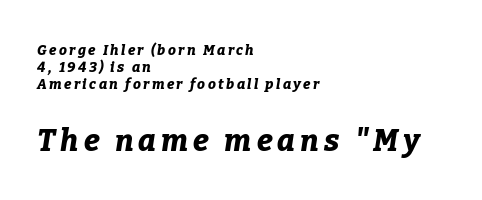
Q: Is the text bold? A: Yes.
Q: Is the text italic (slanted)? A: Yes, it leans right by about 9 degrees.
Q: Is the text underlined? A: No.
Q: How is the paragraph aligned? A: Left-aligned.
Q: Which block of text is set in a larger size, the first (top) or the second (bottom)? A: The second (bottom) one.
Q: Width (condensed, normal, or wide)? A: Normal.
Q: Stroke contrast? A: Low.
Q: x-height? A: Medium.
Q: Monospaced? A: No.
